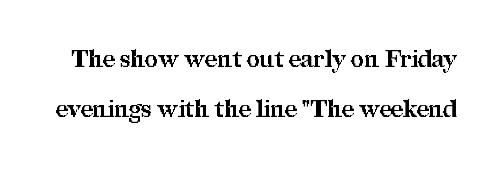
The image shows 23 px bold type, upright; set loose line spacing (2.18x), normal letter spacing, not underlined.
